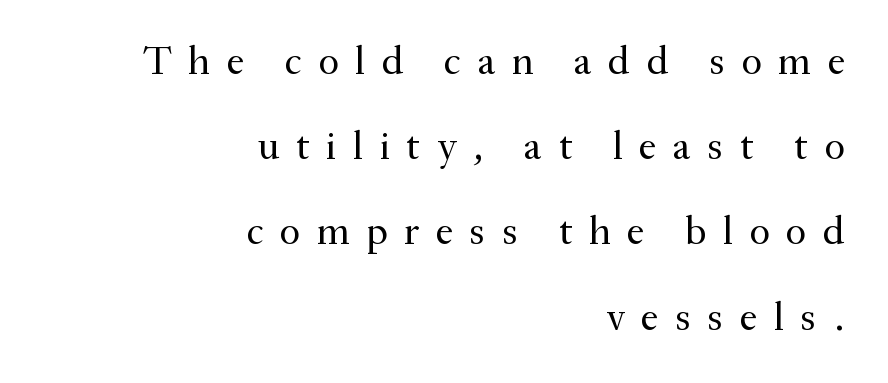
Short note: letters widely spaced. Is this a fixed-width face? No — the glyphs have proportional, varying widths. The letterforms sit at book weight or below. A student would call this right alignment; a typographer would say flush right, rag left. The passage shown is not underscored anywhere. The space between consecutive lines is lavish.
